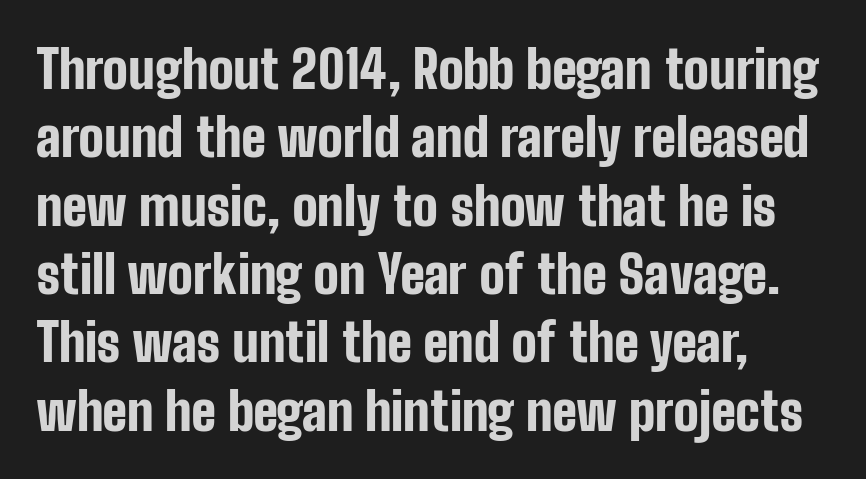
Q: Is the text bold? A: Yes.
Q: Is the text italic (slanted)? A: No, it is upright.
Q: Is the typeface a serif or a sans-serif typeface? A: Sans-serif.
Q: Is the text underlined? A: No.
Q: How is the paragraph aligned? A: Left-aligned.
Q: Is the spacing between letters normal or unusually wide? A: Normal.
Q: Is the spacing between lines tight, normal or loose? A: Normal.
Q: Width (condensed, normal, or wide)? A: Condensed.
Q: Stroke contrast? A: Low.
Q: x-height? A: Medium.
Q: Monospaced? A: No.
